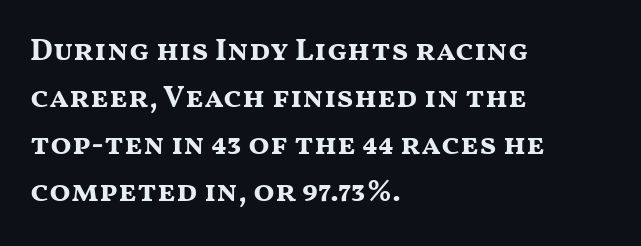
Line starts are locked; line ends wander. Does extra space separate the letters? No, they use regular spacing. The characters look thick and weighty, a clear bold. These lines sit exactly where default settings would place them. The font's upright variant was chosen for this text.
